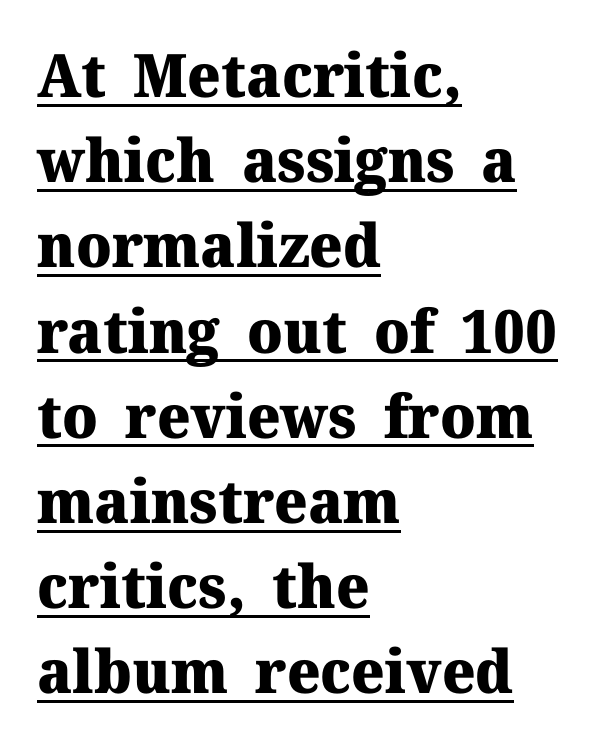
{"serif": "yes", "italic": "no", "bold": "yes", "weight": "heavy", "width": "normal", "stroke_contrast": "medium", "x_height": "medium", "monospaced": "no", "underline": "yes", "align": "left", "line_spacing": "normal", "line_spacing_ratio": 1.42, "letter_spacing": "normal", "letter_spacing_em": 0.0, "glyph_px": 60}
